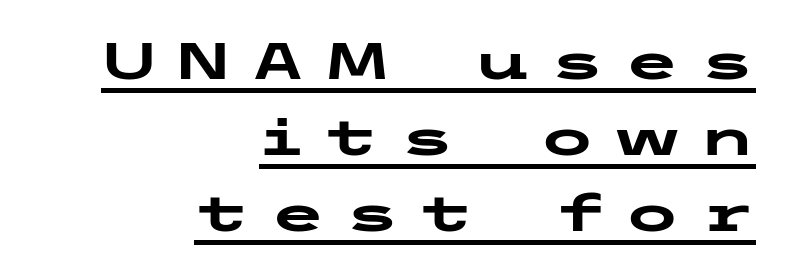
Q: Is the text bold? A: Yes.
Q: Is the text italic (slanted)? A: No, it is upright.
Q: Is the typeface a serif or a sans-serif typeface? A: Sans-serif.
Q: Is the text underlined? A: Yes.
Q: How is the paragraph aligned? A: Right-aligned.
Q: Is the spacing between letters normal or unusually wide? A: Unusually wide.
Q: Is the spacing between lines tight, normal or loose? A: Normal.
Q: Width (condensed, normal, or wide)? A: Wide.
Q: Stroke contrast? A: Low.
Q: x-height? A: Medium.
